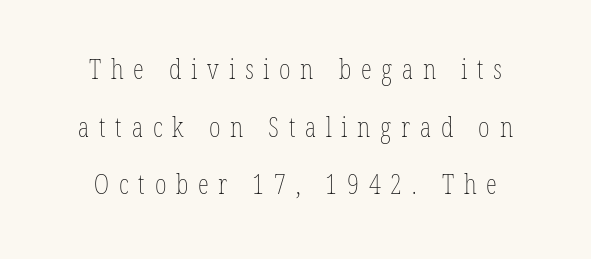
The image shows 28 px thin, condensed type, upright; set centered, loose line spacing (2.06x), unusually wide letter spacing (+0.35 em), not underlined; low stroke contrast and a medium x-height.
